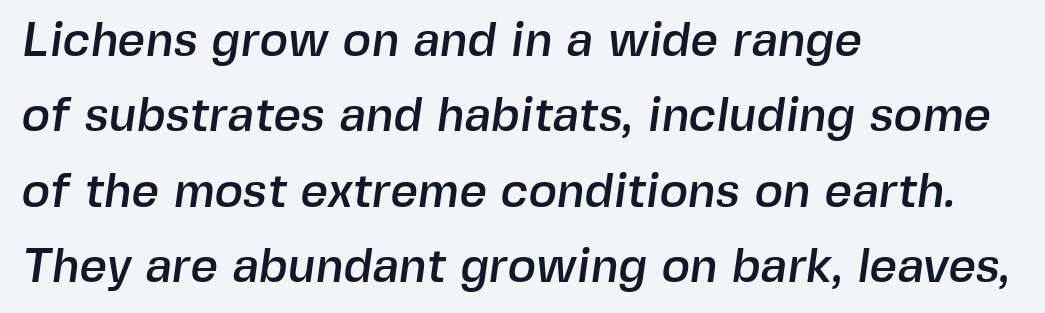
The image shows 48 px sans-serif type; set left-aligned, normal line spacing (1.57x), normal letter spacing, not underlined; a medium x-height.
